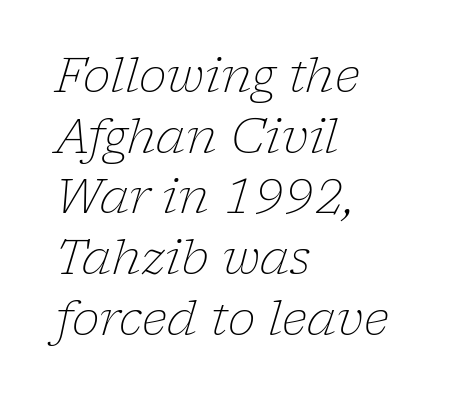
Q: Is the text bold? A: No.
Q: Is the text italic (slanted)? A: Yes, it leans right by about 17 degrees.
Q: Is the typeface a serif or a sans-serif typeface? A: Serif.
Q: Is the text underlined? A: No.
Q: How is the paragraph aligned? A: Left-aligned.
Q: Is the spacing between letters normal or unusually wide? A: Normal.
Q: Is the spacing between lines tight, normal or loose? A: Normal.
Q: Width (condensed, normal, or wide)? A: Normal.
Q: Stroke contrast? A: Low.
Q: x-height? A: Medium.
Q: Monospaced? A: No.
